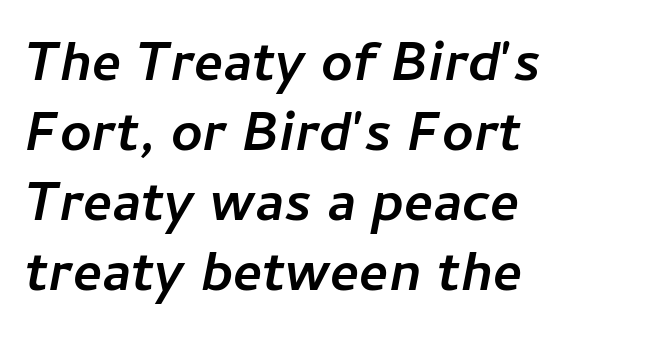
{"italic": "yes", "lean": "right", "slant_degrees": 11, "bold": "yes", "weight": "semibold", "width": "normal", "stroke_contrast": "low", "x_height": "medium", "monospaced": "no", "underline": "no", "align": "left", "line_spacing": "normal", "line_spacing_ratio": 1.27, "letter_spacing": "normal", "letter_spacing_em": 0.0, "glyph_px": 55}
